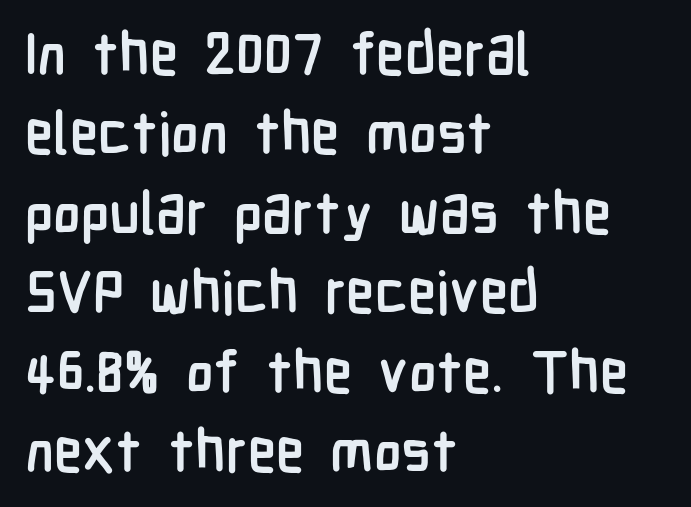
Summary of weight: heavy, a full bold. This sample uses a sans-serif face. The axis of the letterforms is exactly vertical. The baseline area is clear. The space between consecutive lines is moderate. The typesetter chose a ragged-right arrangement here.
